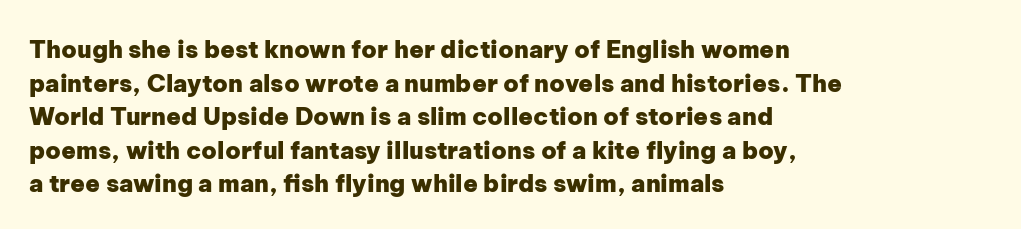
Any mark beneath the type? The region is blank. Regular leading. The face used here is rendered with its standard letterfit. These words are printed bold, with thick strokes throughout. Italic? Not at all — the glyphs are vertical. Left-aligned paragraph, ragged on the right.
